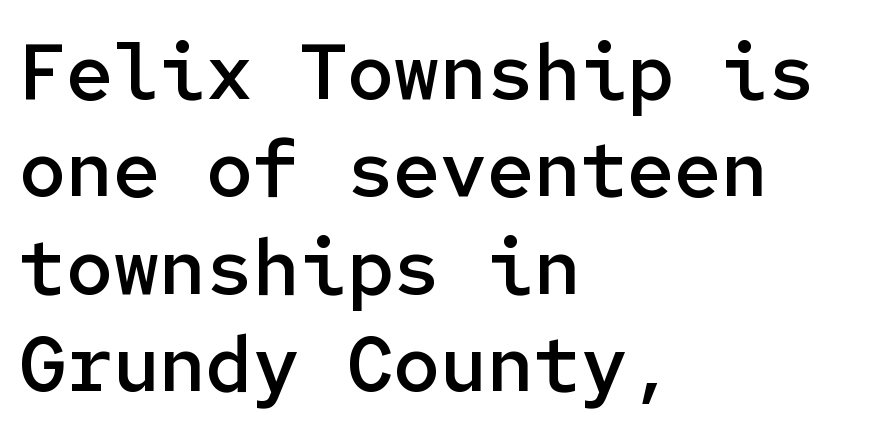
Q: Is the text bold? A: Semi-bold.
Q: Is the text italic (slanted)? A: No, it is upright.
Q: Is the typeface a serif or a sans-serif typeface? A: Sans-serif.
Q: Is the text underlined? A: No.
Q: How is the paragraph aligned? A: Left-aligned.
Q: Is the spacing between letters normal or unusually wide? A: Normal.
Q: Is the spacing between lines tight, normal or loose? A: Normal.
Q: Width (condensed, normal, or wide)? A: Normal.
Q: Stroke contrast? A: Low.
Q: x-height? A: Medium.
Q: Monospaced? A: Yes.
